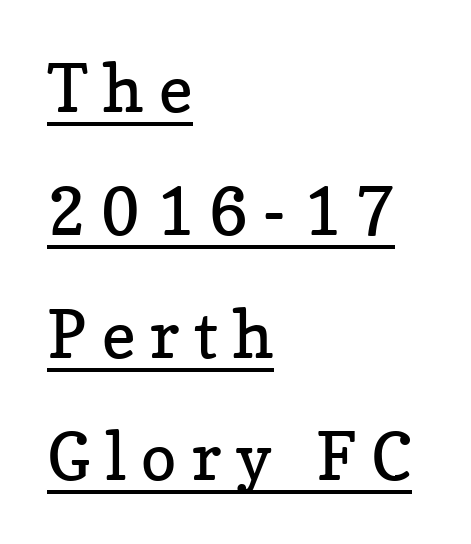
{"serif": "yes", "italic": "no", "bold": "no", "weight": "regular", "width": "normal", "stroke_contrast": "low", "x_height": "medium", "monospaced": "no", "underline": "yes", "align": "left", "line_spacing_ratio": 1.86, "letter_spacing": "wide", "letter_spacing_em": 0.23, "glyph_px": 66}
